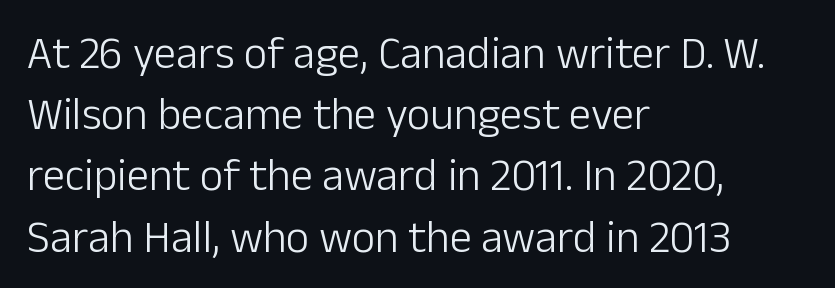
Q: Is the text bold? A: No.
Q: Is the text italic (slanted)? A: No, it is upright.
Q: Is the typeface a serif or a sans-serif typeface? A: Sans-serif.
Q: Is the text underlined? A: No.
Q: How is the paragraph aligned? A: Left-aligned.
Q: Is the spacing between letters normal or unusually wide? A: Normal.
Q: Is the spacing between lines tight, normal or loose? A: Normal.
Q: Width (condensed, normal, or wide)? A: Normal.
Q: Stroke contrast? A: Low.
Q: x-height? A: Medium.
Q: Monospaced? A: No.
